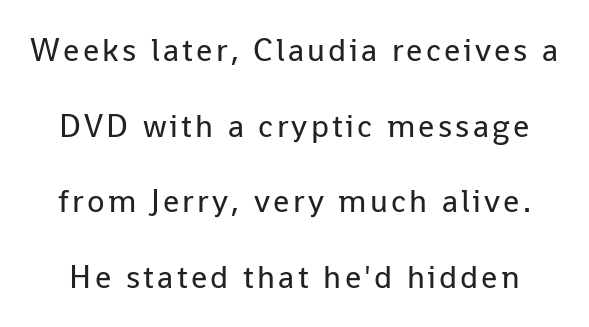
The face used here is proportionally spaced, like ordinary book or web type. Upright lettering throughout. Compared with typical paragraphs, the rows here are farther apart. Each row of text sits above clean, open space. A light-to-regular cut is what we see here. Nope, no serifs anywhere on these letters.
